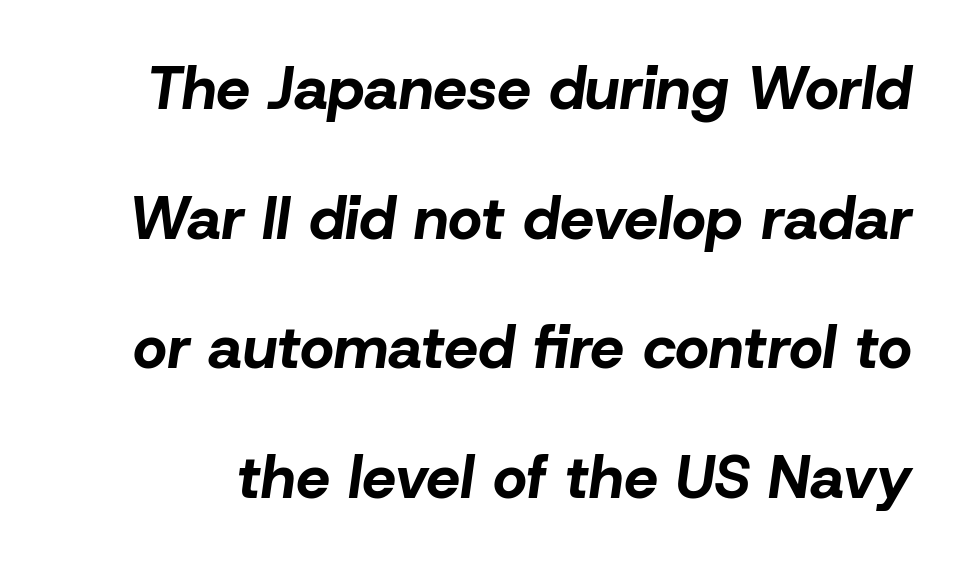
The image shows 60 px bold type, italic (leaning right); set loose line spacing (2.16x), normal letter spacing, not underlined; low stroke contrast and a medium x-height.
